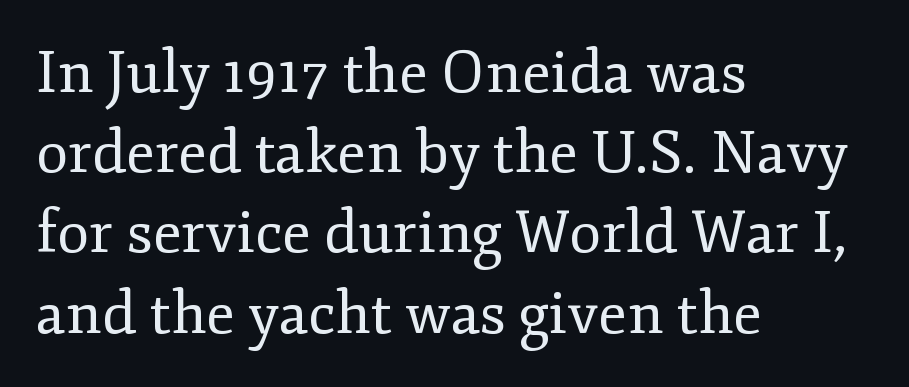
The image shows 59 px regular-weight serif type, upright; set left-aligned, normal line spacing (1.36x), normal letter spacing, not underlined; low stroke contrast and a small x-height.
